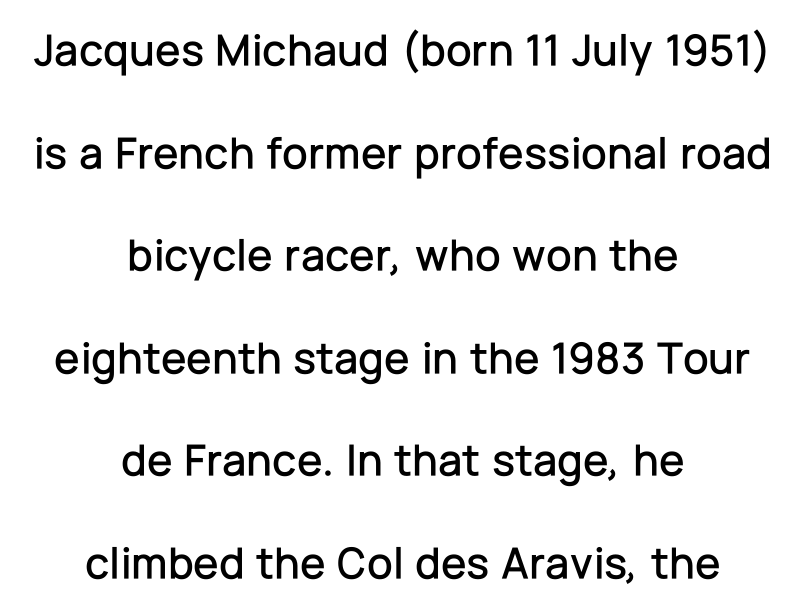
Between one letter and the next there's only the usual sliver of space. The letters stand straight up with perfectly vertical stems. Honestly, there is no underline to notice here at all. The typeface chosen for these lines omits serifs.
